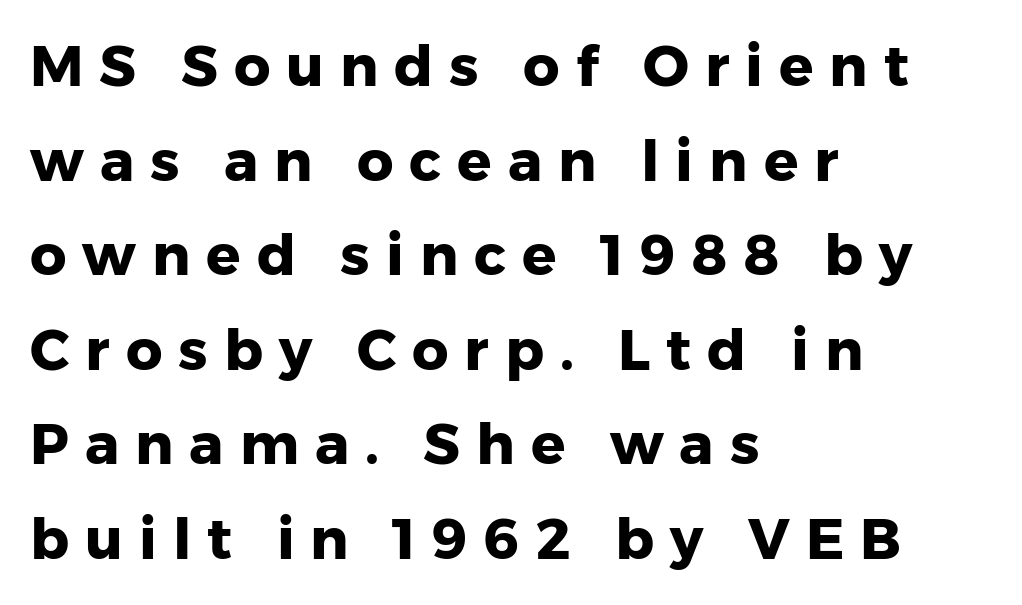
Do the characters align in a grid? No, the font is proportional. Weight: bold. Reading down the column, the eye jumps a familiar distance to each next line. Look at the bottom of the vertical strokes: they stop flat, with no serifs.
